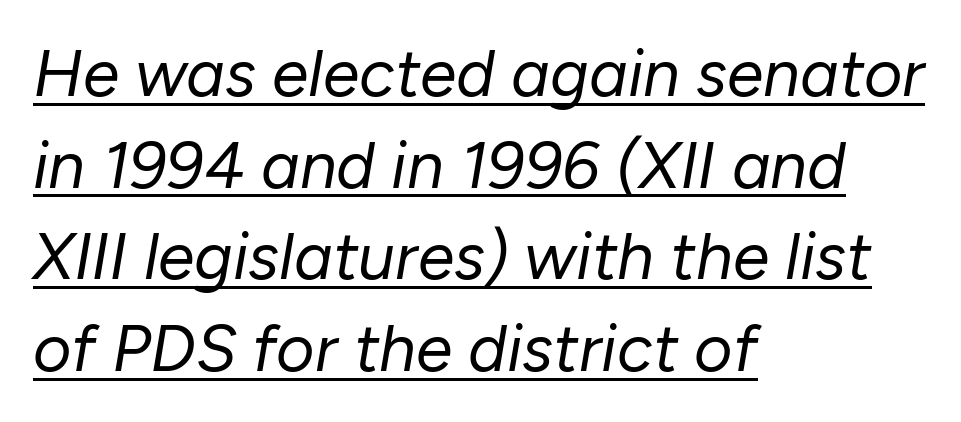
The image shows 66 px regular-weight type, italic (leaning right); set left-aligned, normal line spacing (1.39x), normal letter spacing, underlined; low stroke contrast and a medium x-height.
